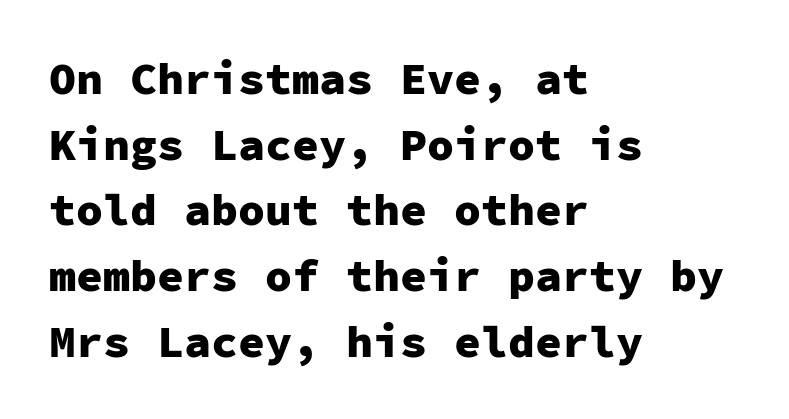
{"serif": "no", "italic": "no", "bold": "yes", "weight": "heavy", "width": "normal", "stroke_contrast": "low", "x_height": "medium", "monospaced": "yes", "underline": "no", "align": "left", "line_spacing": "normal", "line_spacing_ratio": 1.46, "letter_spacing": "normal", "letter_spacing_em": 0.0, "glyph_px": 45}
